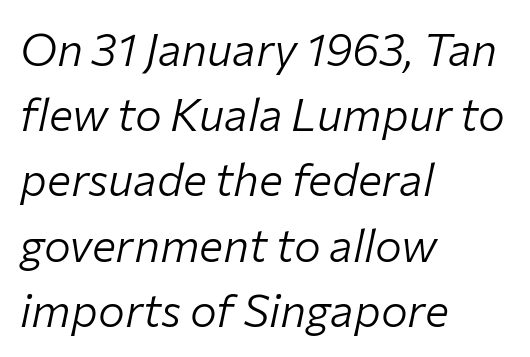
Q: Is the text bold? A: No.
Q: Is the text italic (slanted)? A: Yes, it leans right by about 12 degrees.
Q: Is the text underlined? A: No.
Q: How is the paragraph aligned? A: Left-aligned.
Q: Is the spacing between letters normal or unusually wide? A: Normal.
Q: Is the spacing between lines tight, normal or loose? A: Normal.
Q: Width (condensed, normal, or wide)? A: Normal.
Q: Stroke contrast? A: Low.
Q: x-height? A: Medium.
Q: Monospaced? A: No.
